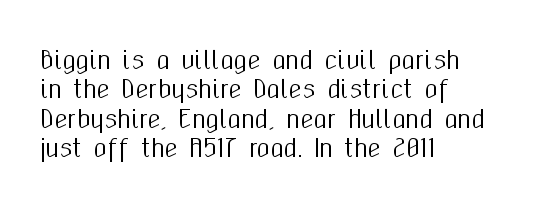
The lettering stays uniformly vertical, giving the passage a roman look. The letterforms sit shoulder to shoulder at normal distance. The setting favours the left margin, as ordinary paragraphs usually do. Decoration check: the copy has no underline.
